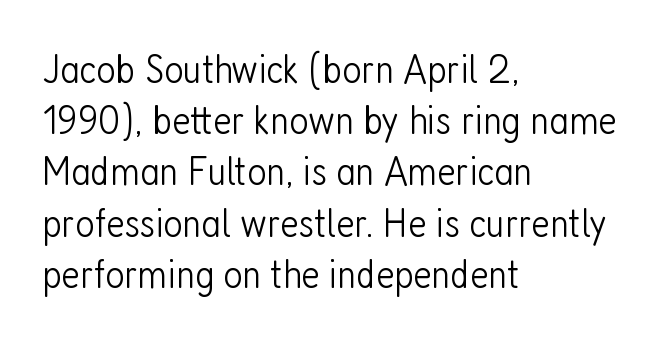
Q: Is the text bold? A: No.
Q: Is the text italic (slanted)? A: No, it is upright.
Q: Is the typeface a serif or a sans-serif typeface? A: Sans-serif.
Q: Is the text underlined? A: No.
Q: How is the paragraph aligned? A: Left-aligned.
Q: Is the spacing between letters normal or unusually wide? A: Normal.
Q: Width (condensed, normal, or wide)? A: Condensed.
Q: Stroke contrast? A: Low.
Q: x-height? A: Medium.
Q: Monospaced? A: No.
